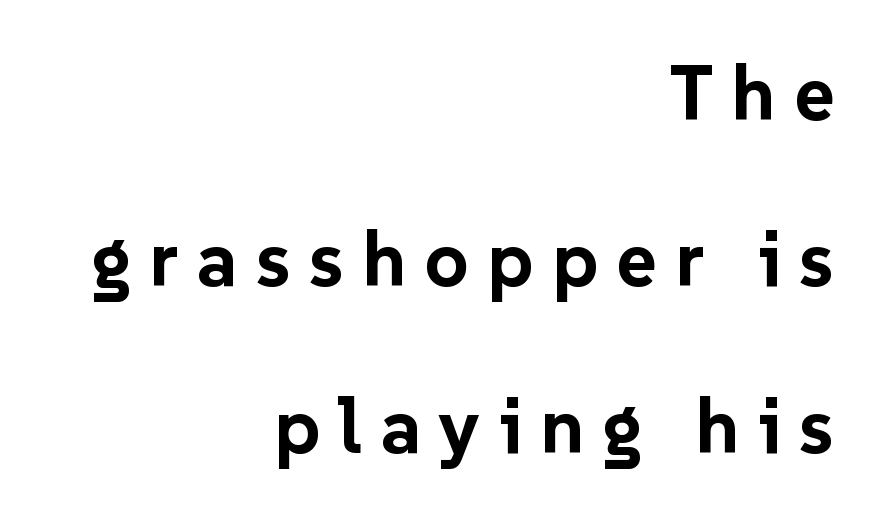
{"serif": "no", "italic": "no", "bold": "yes", "weight": "bold", "width": "normal", "stroke_contrast": "low", "x_height": "medium", "monospaced": "no", "underline": "no", "align": "right", "line_spacing": "loose", "line_spacing_ratio": 2.16, "letter_spacing": "wide", "letter_spacing_em": 0.24, "glyph_px": 77}
